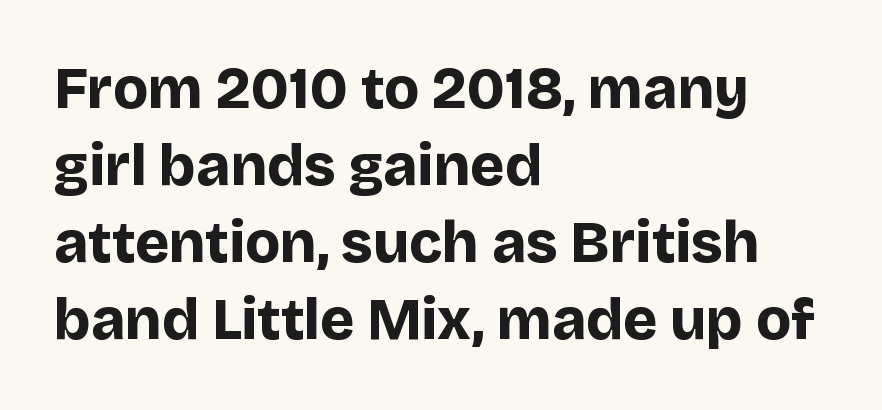
The image shows 58 px bold sans-serif type, upright; set left-aligned, normal line spacing (1.33x), normal letter spacing, not underlined; low stroke contrast and a large x-height.
